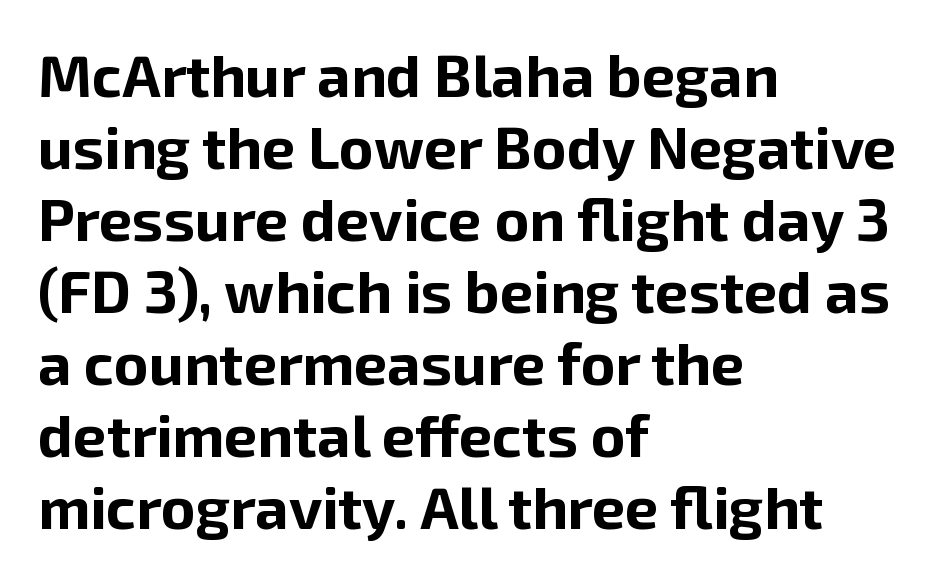
Q: Is the text bold? A: Yes.
Q: Is the text italic (slanted)? A: No, it is upright.
Q: Is the typeface a serif or a sans-serif typeface? A: Sans-serif.
Q: Is the text underlined? A: No.
Q: How is the paragraph aligned? A: Left-aligned.
Q: Is the spacing between letters normal or unusually wide? A: Normal.
Q: Width (condensed, normal, or wide)? A: Normal.
Q: Stroke contrast? A: Low.
Q: x-height? A: Medium.
Q: Monospaced? A: No.
